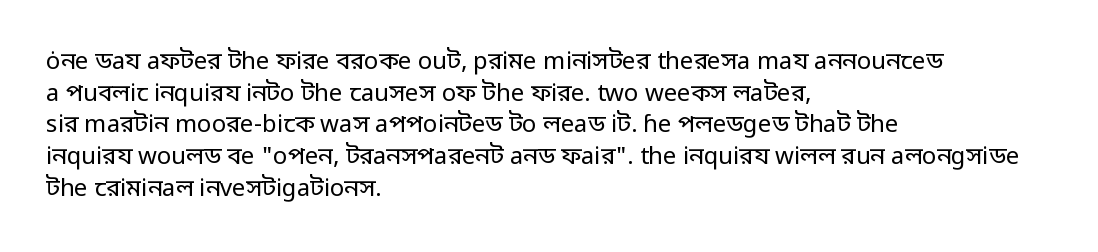
Leftover space on each line is placed entirely after the last word. The typesetting does not lean heavy: it is not bold. Honestly, the letter spacing is just normal — you wouldn't notice it. Underline: absent. If you drew a line through each stem, it would be perfectly vertical.
